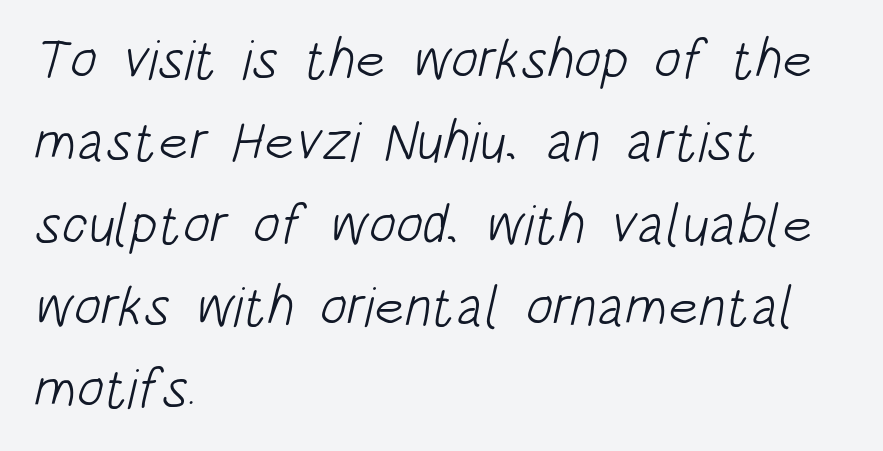
{"serif": "no", "bold": "no", "weight": "light", "width": "condensed", "stroke_contrast": "low", "x_height": "large", "monospaced": "no", "underline": "no", "align": "left", "line_spacing": "normal", "line_spacing_ratio": 1.47, "letter_spacing": "normal", "letter_spacing_em": 0.0, "glyph_px": 56}
